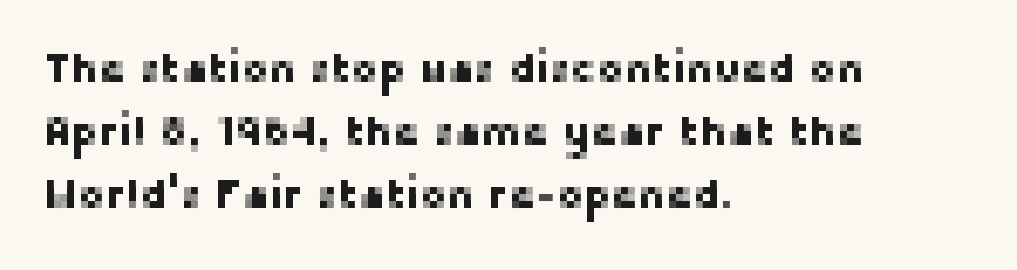
The horizontal fit of the characters is conventional and even. Looks like regular typesetting: each glyph gets only the width it needs. Regarding serifs, this sample does without them. The letters stand upright; this is a roman face. Decoration check: the copy has no underline.
